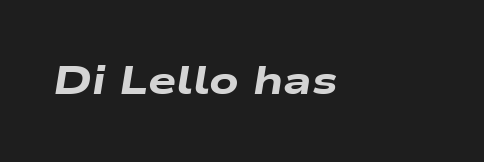
{"italic": "yes", "lean": "right", "slant_degrees": 9, "bold": "yes", "weight": "heavy", "width": "wide", "stroke_contrast": "low", "x_height": "medium", "monospaced": "no", "underline": "no", "letter_spacing": "normal", "letter_spacing_em": 0.0, "glyph_px": 40}
